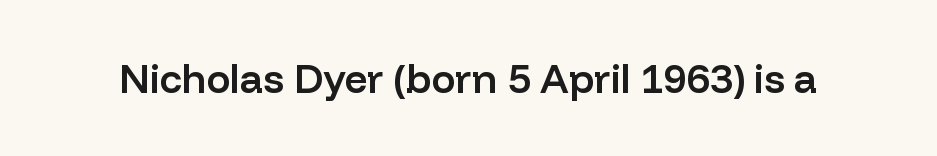
The rendering uses natural spacing where letterforms have individual widths. The area under the type is left untouched. Does the type have serifs? No, each stem ends abruptly. The specimen reads as upright at a glance. A somewhat darkened texture: the type is semibold rather than bold. You could call the tracking neutral — neither tight nor loose.
